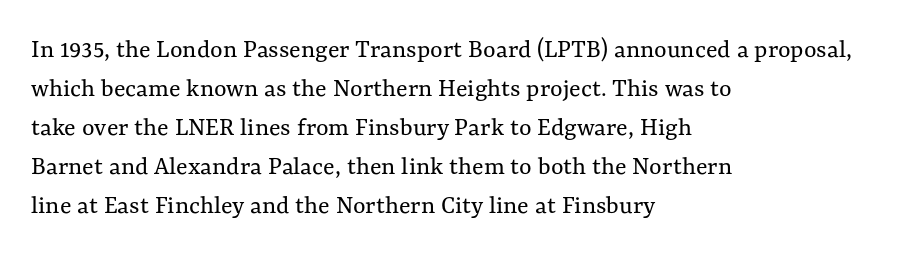
The image shows 27 px text type, upright; set left-aligned, normal line spacing (1.44x), normal letter spacing, not underlined.
